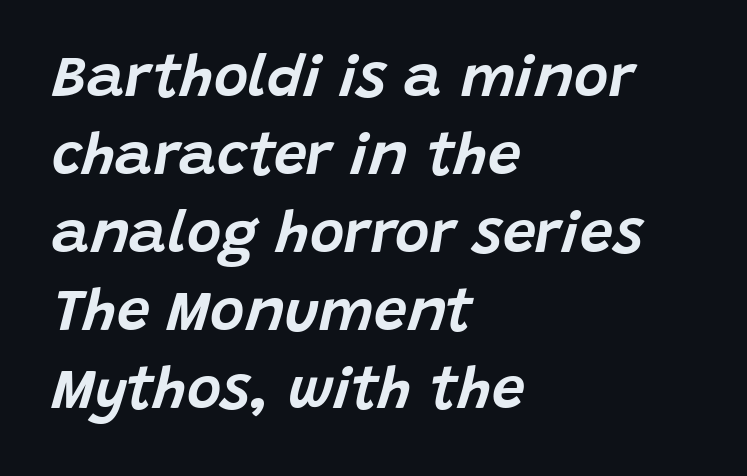
The image shows 59 px text type, italic (leaning right); set left-aligned, normal line spacing (1.32x), normal letter spacing, not underlined; low stroke contrast and a large x-height.
